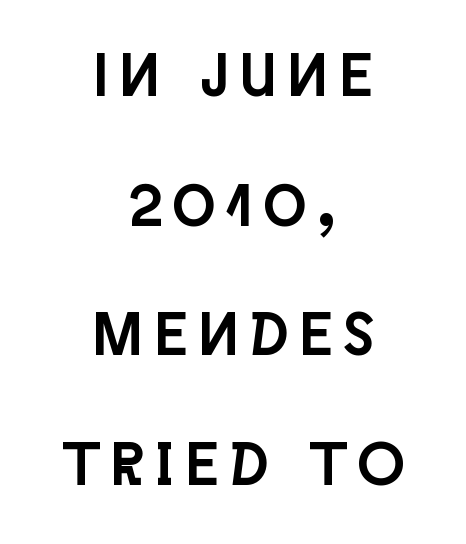
The text was rendered using a sans face with plain stroke endings. Layout note: lines centered. Is the letter spacing exaggerated? Yes — the characters are pushed far apart. Is this a fixed-width face? No — the glyphs have proportional, varying widths. Clear beneath every line of the passage. Does the leading feel generous? Absolutely, it's lavish.
